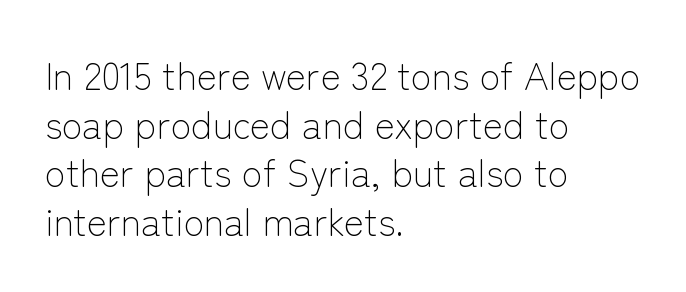
The image shows 38 px light sans-serif type, upright; set left-aligned, normal line spacing (1.28x), normal letter spacing, not underlined; low stroke contrast and a medium x-height.
